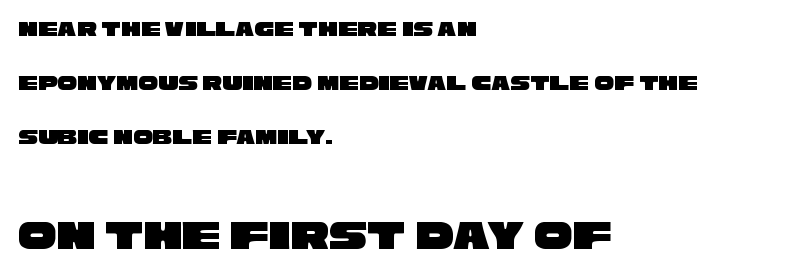
Q: Is the typeface a serif or a sans-serif typeface? A: Sans-serif.
Q: Is the text underlined? A: No.
Q: How is the paragraph aligned? A: Left-aligned.
Q: Is the spacing between letters normal or unusually wide? A: Normal.
Q: Is the spacing between lines tight, normal or loose? A: Loose.
Q: Which block of text is set in a larger size, the first (top) or the second (bottom)? A: The second (bottom) one.
Q: Width (condensed, normal, or wide)? A: Wide.
Q: Stroke contrast? A: Low.
Q: x-height? A: Large.
Q: Monospaced? A: No.
